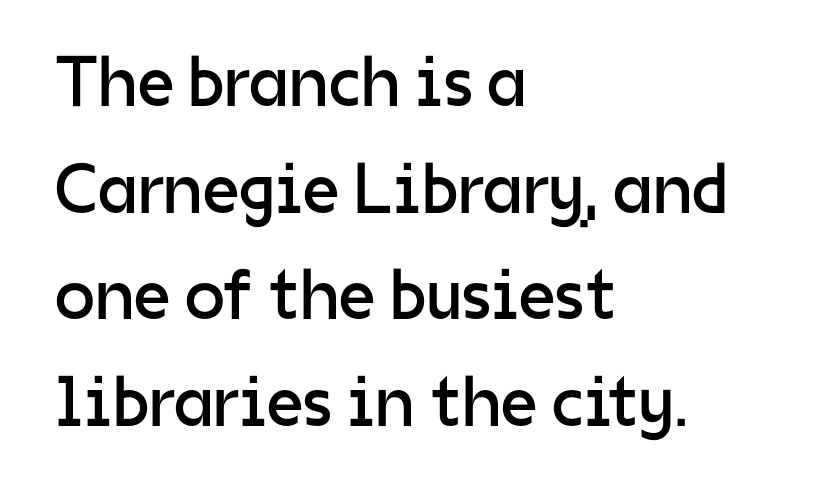
The type family on display is of the sans-serif kind. A typesetter would call this proportional, since set widths differ per character. There is no visible air inserted between adjacent glyphs. In terms of posture, this sample is upright. Alignment: flush left. Only glyphs here, with clear space below each row.
